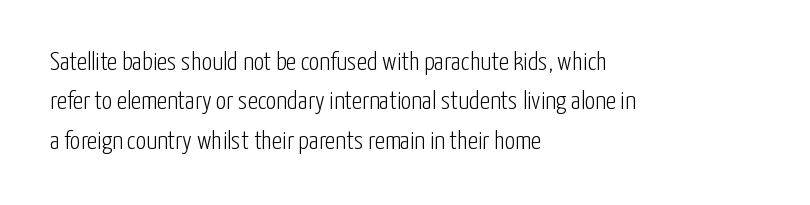
A typesetter would mark this as roman, not italic. Does the leading feel generous? No, just average. The typesetter chose a ragged-right arrangement here. The gaps between neighbouring characters are ordinary and unremarkable. Is this a heavy cut? Hardly; it is regular or lighter. The space directly below the letters is spotless.
